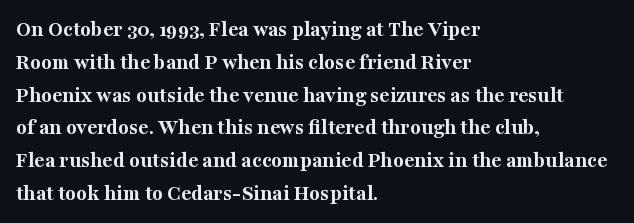
Nobody touched the tracking dial on this one. Alignment: flush left. Tall strokes in this sample are plumb rather than angled. Weight: bold.
